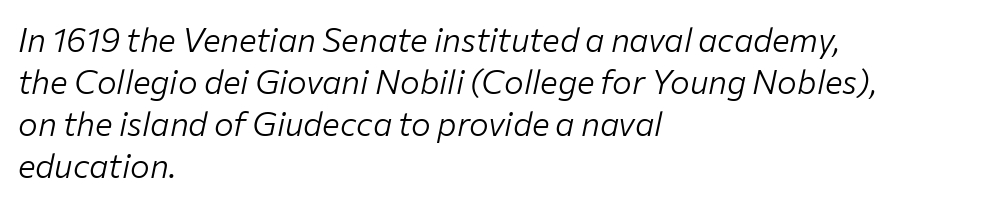
Q: Is the text bold? A: No.
Q: Is the text italic (slanted)? A: Yes, it leans right by about 12 degrees.
Q: Is the text underlined? A: No.
Q: How is the paragraph aligned? A: Left-aligned.
Q: Is the spacing between letters normal or unusually wide? A: Normal.
Q: Is the spacing between lines tight, normal or loose? A: Normal.
Q: Width (condensed, normal, or wide)? A: Normal.
Q: Stroke contrast? A: Low.
Q: x-height? A: Medium.
Q: Monospaced? A: No.
